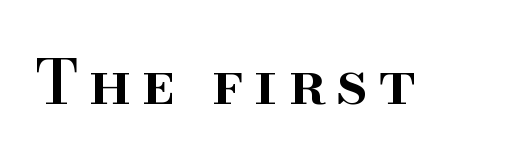
Q: Is the text bold? A: Semi-bold.
Q: Is the text italic (slanted)? A: No, it is upright.
Q: Is the typeface a serif or a sans-serif typeface? A: Serif.
Q: Is the text underlined? A: No.
Q: Width (condensed, normal, or wide)? A: Normal.
Q: Stroke contrast? A: High.
Q: x-height? A: Small.
Q: Monospaced? A: No.
